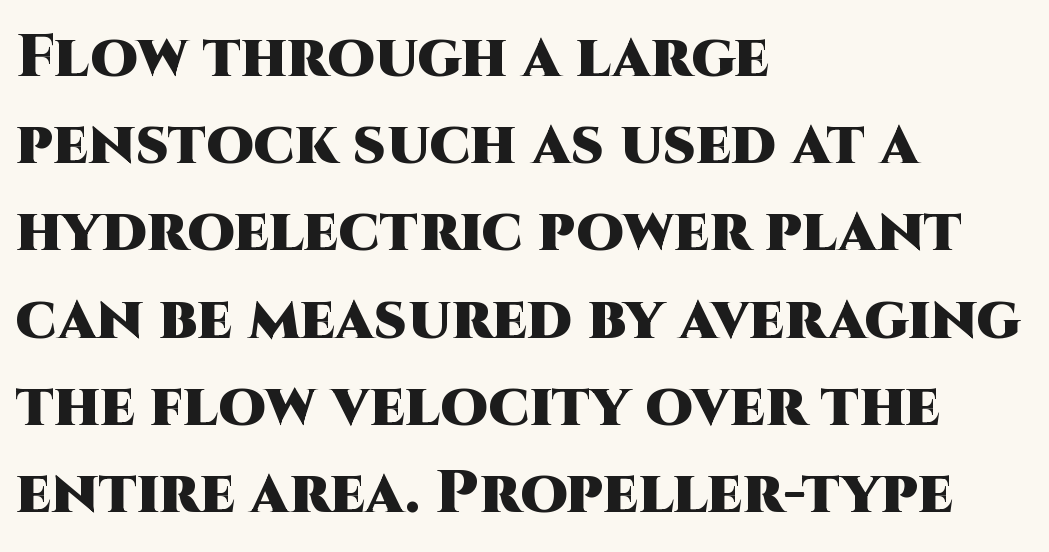
Do the characters align in a grid? No, the font is proportional. Any mark beneath the type? The region is blank. Short note: letters normally spaced. The vertical gap from one line to the next is medium. Regarding serifs, this sample does without them. Which margin do the lines hug? The left one — the right edge is uneven.
